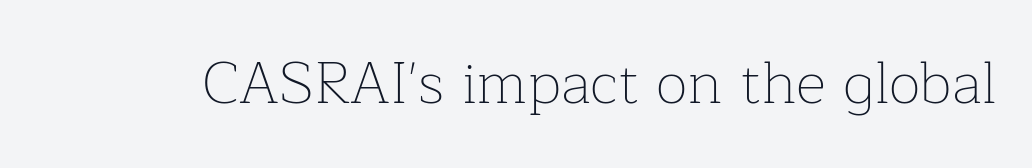
{"serif": "yes", "italic": "no", "bold": "no", "weight": "thin", "width": "normal", "stroke_contrast": "low", "x_height": "medium", "monospaced": "no", "underline": "no", "letter_spacing": "normal", "letter_spacing_em": 0.0, "glyph_px": 59}
